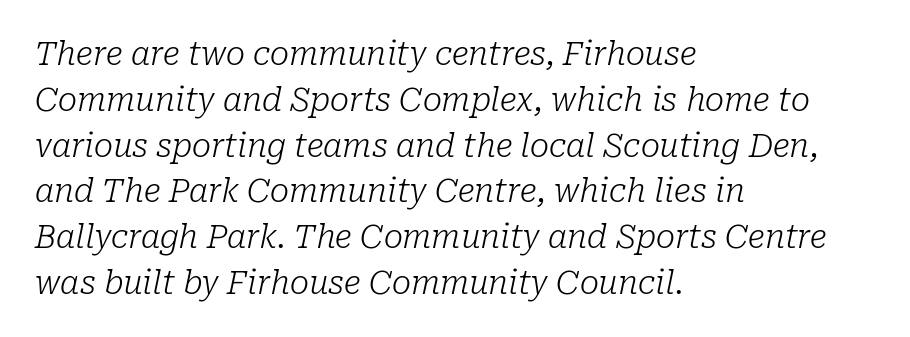
Q: Is the text bold? A: No.
Q: Is the text italic (slanted)? A: Yes, it leans right by about 10 degrees.
Q: Is the typeface a serif or a sans-serif typeface? A: Serif.
Q: Is the text underlined? A: No.
Q: How is the paragraph aligned? A: Left-aligned.
Q: Is the spacing between letters normal or unusually wide? A: Normal.
Q: Is the spacing between lines tight, normal or loose? A: Normal.
Q: Width (condensed, normal, or wide)? A: Normal.
Q: Stroke contrast? A: Low.
Q: x-height? A: Medium.
Q: Monospaced? A: No.
